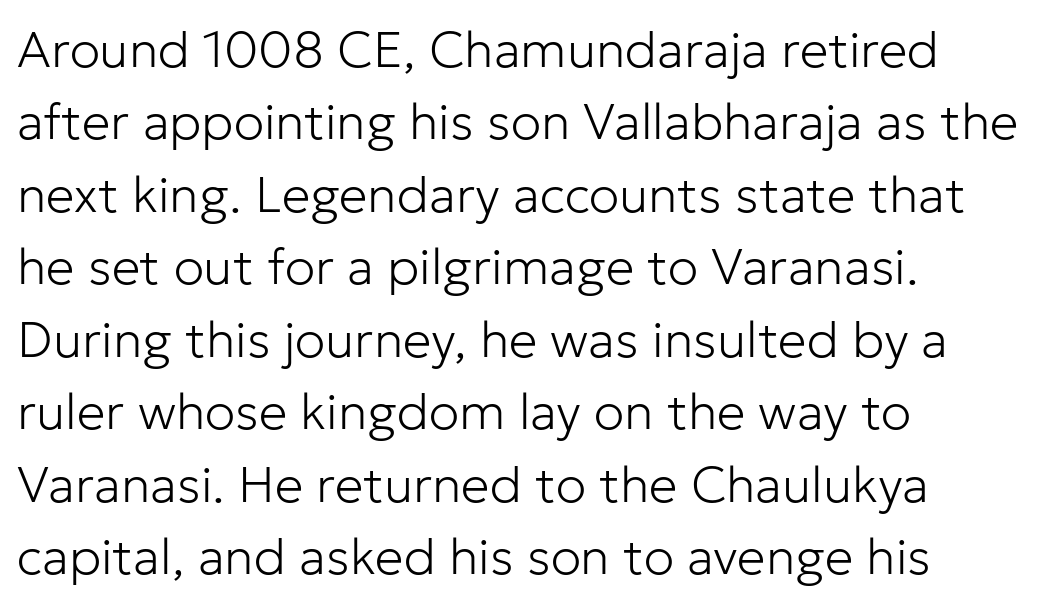
Q: Is the text bold? A: No.
Q: Is the text italic (slanted)? A: No, it is upright.
Q: Is the typeface a serif or a sans-serif typeface? A: Sans-serif.
Q: Is the text underlined? A: No.
Q: How is the paragraph aligned? A: Left-aligned.
Q: Is the spacing between letters normal or unusually wide? A: Normal.
Q: Is the spacing between lines tight, normal or loose? A: Normal.
Q: Width (condensed, normal, or wide)? A: Normal.
Q: Stroke contrast? A: Low.
Q: x-height? A: Medium.
Q: Monospaced? A: No.
